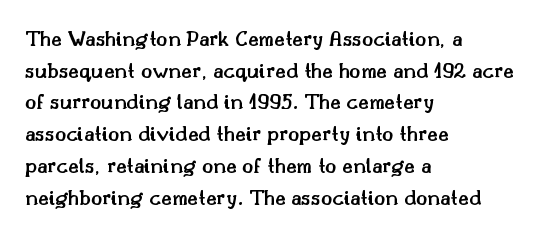
Q: Is the text bold? A: Semi-bold.
Q: Is the text italic (slanted)? A: No, it is upright.
Q: Is the text underlined? A: No.
Q: How is the paragraph aligned? A: Left-aligned.
Q: Is the spacing between letters normal or unusually wide? A: Normal.
Q: Is the spacing between lines tight, normal or loose? A: Normal.
